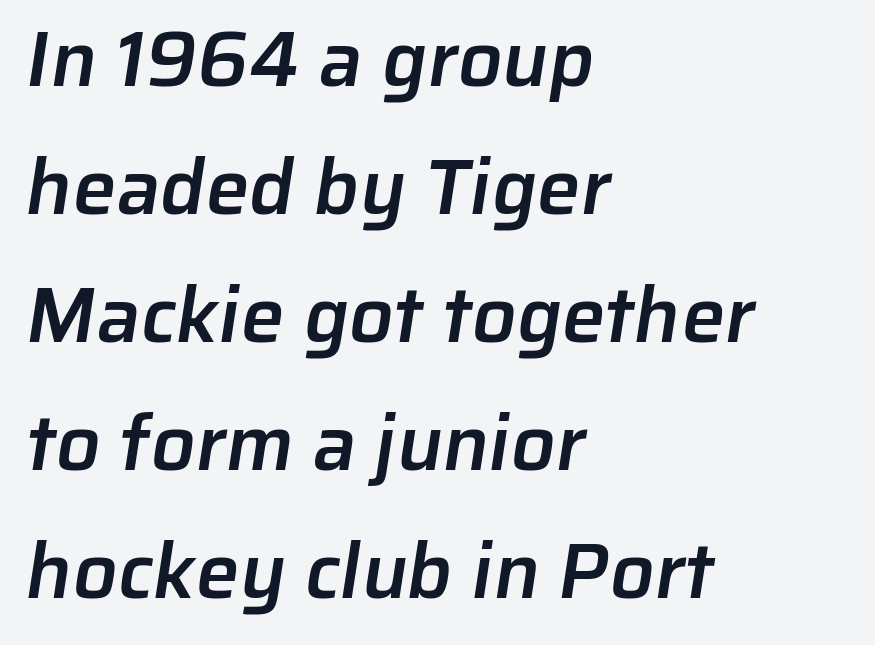
Q: Is the text bold? A: Semi-bold.
Q: Is the typeface a serif or a sans-serif typeface? A: Sans-serif.
Q: Is the text underlined? A: No.
Q: How is the paragraph aligned? A: Left-aligned.
Q: Is the spacing between letters normal or unusually wide? A: Normal.
Q: Is the spacing between lines tight, normal or loose? A: Normal.
Q: Width (condensed, normal, or wide)? A: Normal.
Q: Stroke contrast? A: Low.
Q: x-height? A: Medium.
Q: Monospaced? A: No.
